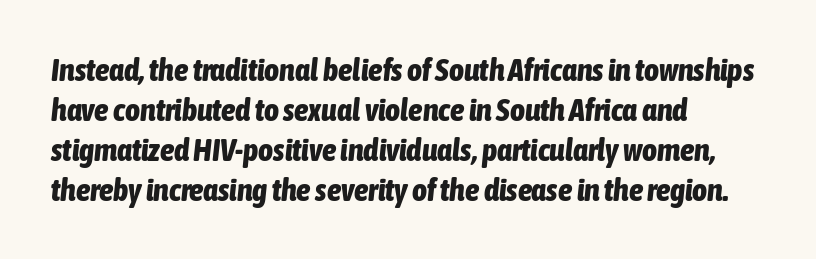
{"italic": "yes", "lean": "right", "slant_degrees": 6, "bold": "yes", "weight": "bold", "width": "condensed", "stroke_contrast": "low", "x_height": "medium", "monospaced": "no", "underline": "no", "align": "left", "line_spacing": "normal", "line_spacing_ratio": 1.25, "letter_spacing": "normal", "letter_spacing_em": 0.0, "glyph_px": 32}
